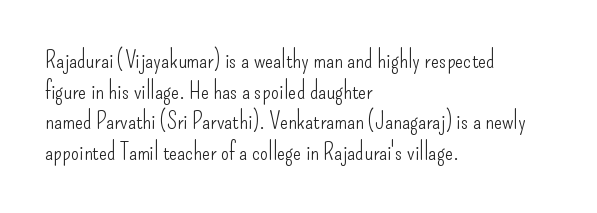
Is the type heavy? It reads as light-to-regular instead. Leftover space on each line is placed entirely after the last word. Characters follow at the spacing the type designer built in. The passage shown stacks its lines at a standard gap.
